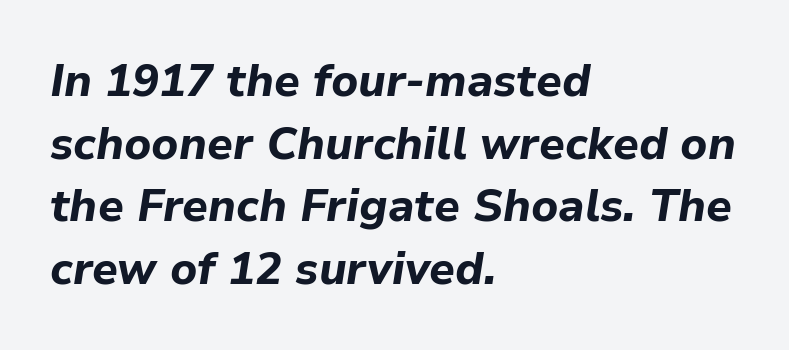
{"italic": "yes", "lean": "right", "slant_degrees": 9, "bold": "yes", "weight": "bold", "width": "normal", "stroke_contrast": "low", "x_height": "medium", "monospaced": "no", "underline": "no", "align": "left", "line_spacing": "normal", "line_spacing_ratio": 1.39, "letter_spacing": "normal", "letter_spacing_em": 0.0, "glyph_px": 45}
